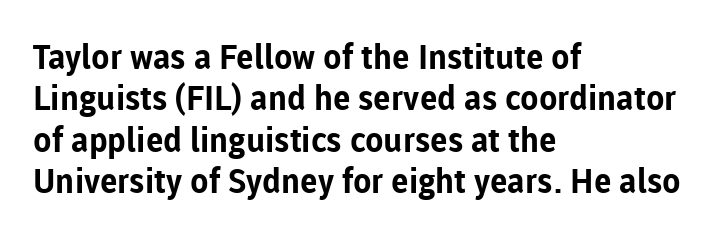
The lines are quadded left. It's the straight-up-and-down kind of type. Standard letterfit; no display-style spreading of the glyphs. On the weight axis this lands at bold, roughly 700. The letters advance in unequal steps, a hallmark of proportional type. Rule under the text: the space is simply empty.
